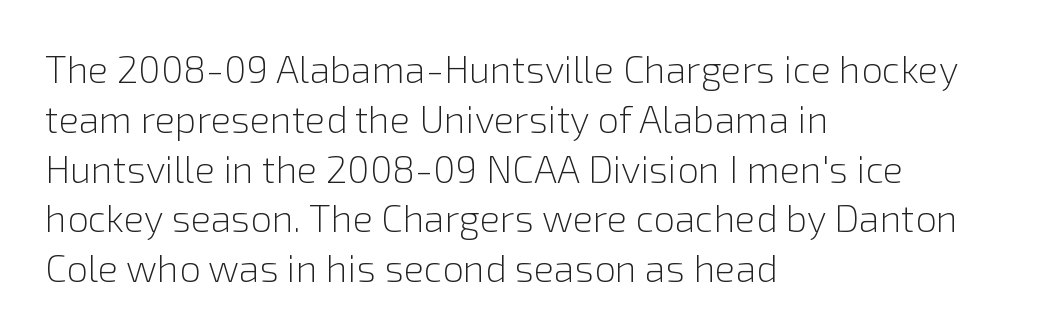
A sans-serif font was chosen for this passage. Does extra space separate the letters? No, they use regular spacing. Each row of text sits above clean, open space. Does the lettering tilt? It doesn't — this is upright.
